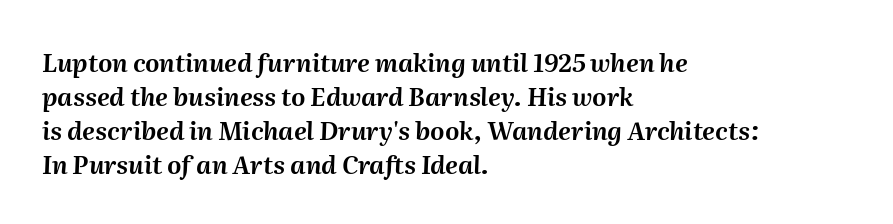
The image shows 25 px text type, italic (leaning right); set left-aligned, normal line spacing (1.36x), normal letter spacing, not underlined.
